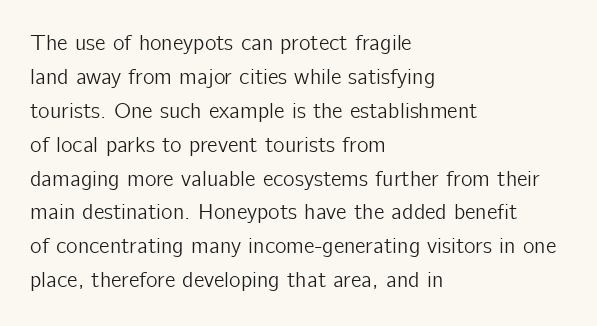
Inter-character spacing is left at the font's built-in metrics. A bare baseline throughout the passage. The typography opts for an upright posture over an oblique one. Casual observation: everything's shoved over to the left.
